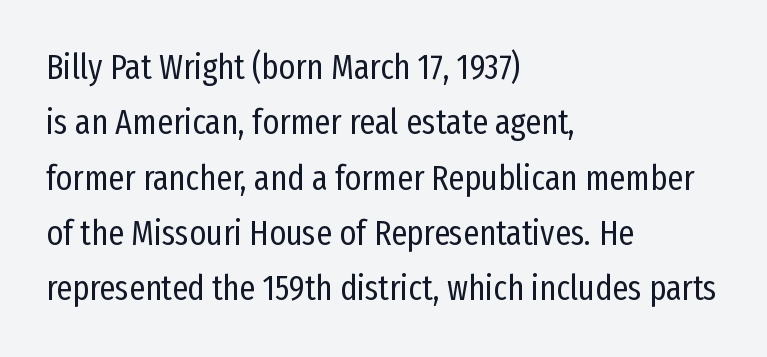
{"serif": "no", "italic": "no", "bold": "no", "weight": "regular", "width": "condensed", "stroke_contrast": "low", "x_height": "medium", "monospaced": "no", "underline": "no", "align": "left", "line_spacing": "normal", "line_spacing_ratio": 1.58, "letter_spacing": "normal", "letter_spacing_em": 0.0, "glyph_px": 35}
